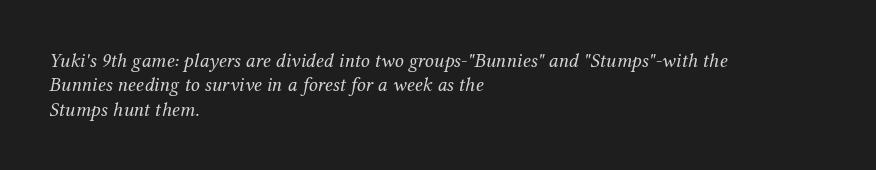
{"italic": "yes", "lean": "right", "slant_degrees": 12, "bold": "no", "underline": "no", "align": "left", "line_spacing_ratio": 1.22, "letter_spacing": "normal", "letter_spacing_em": 0.0, "glyph_px": 20}
